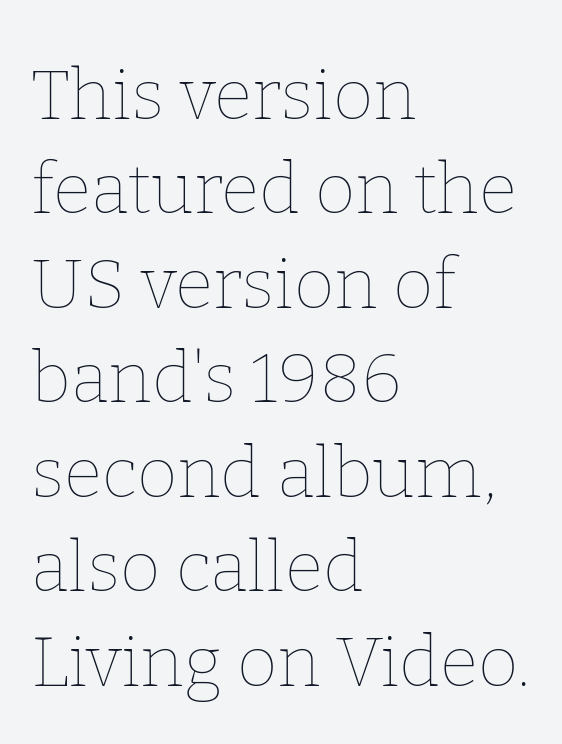
Varying glyph widths throughout — classic text-font behaviour. Honestly, there is no underline to notice here at all. If you drew a line through each stem, it would be perfectly vertical. Stems and bowls with no extra thickness — not bold.
